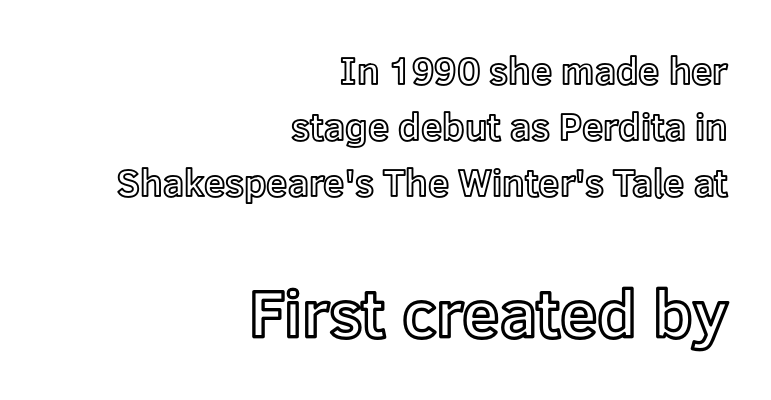
{"italic": "no", "width": "normal", "x_height": "medium", "monospaced": "no", "underline": "no", "align": "right", "line_spacing": "normal", "line_spacing_ratio": 1.47, "letter_spacing": "normal", "letter_spacing_em": 0.0, "larger_block": "second", "size_ratio": 1.76, "glyph_px": 67}
